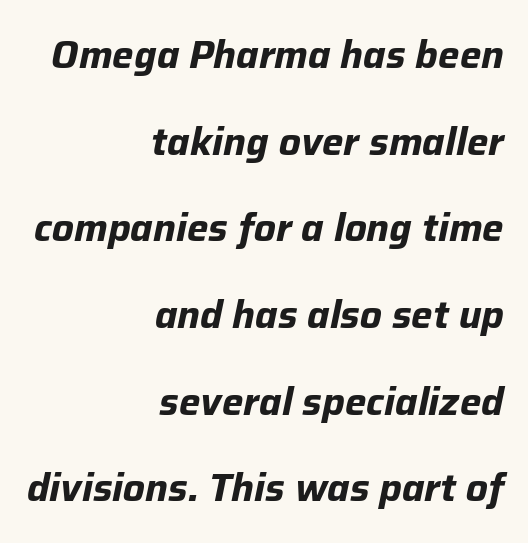
{"italic": "yes", "lean": "right", "slant_degrees": 12, "bold": "yes", "weight": "bold", "width": "normal", "stroke_contrast": "low", "x_height": "medium", "monospaced": "no", "underline": "no", "align": "right", "line_spacing": "loose", "line_spacing_ratio": 2.28, "letter_spacing": "normal", "letter_spacing_em": 0.0, "glyph_px": 38}
